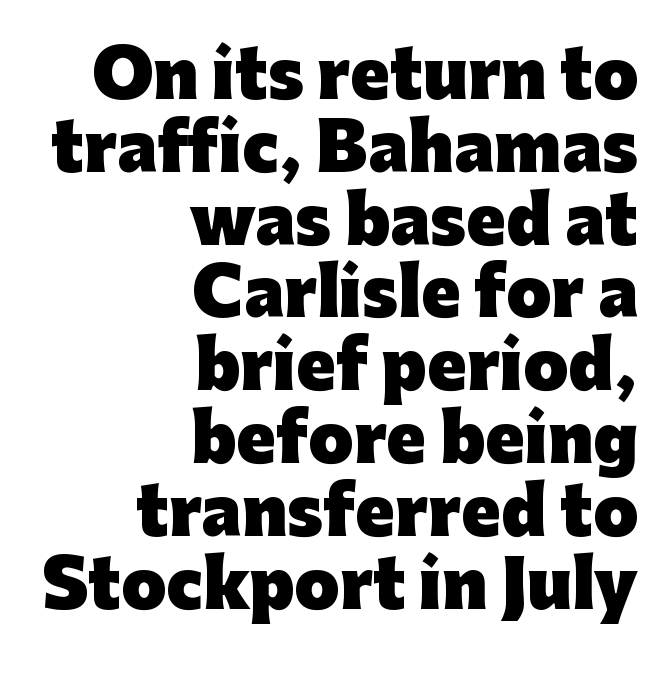
Q: Is the text bold? A: Yes.
Q: Is the text italic (slanted)? A: No, it is upright.
Q: Is the typeface a serif or a sans-serif typeface? A: Sans-serif.
Q: Is the text underlined? A: No.
Q: How is the paragraph aligned? A: Right-aligned.
Q: Is the spacing between letters normal or unusually wide? A: Normal.
Q: Is the spacing between lines tight, normal or loose? A: Tight.
Q: Width (condensed, normal, or wide)? A: Normal.
Q: Stroke contrast? A: Low.
Q: x-height? A: Medium.
Q: Monospaced? A: No.
